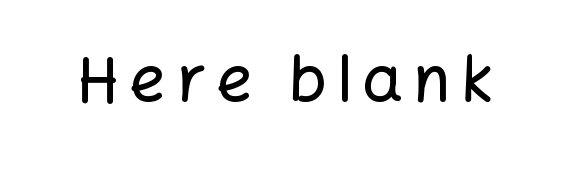
{"serif": "no", "italic": "no", "width": "normal", "stroke_contrast": "low", "x_height": "medium", "monospaced": "no", "underline": "no", "glyph_px": 64}
